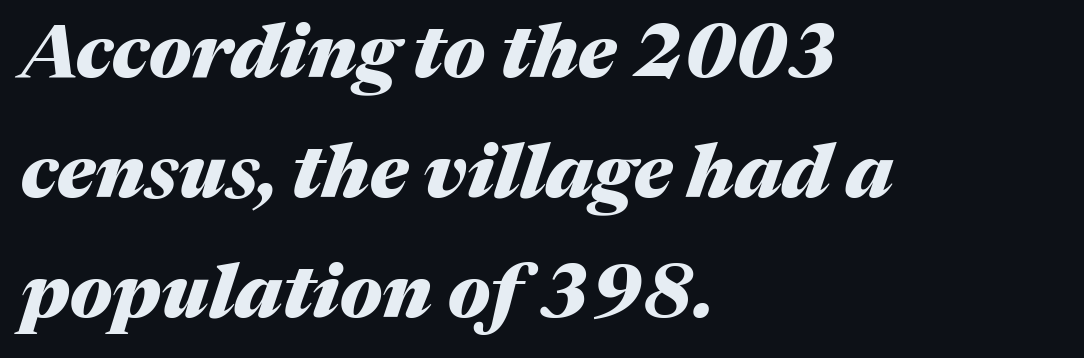
The image shows 75 px heavy type, italic (leaning right); set left-aligned, normal line spacing (1.6x), normal letter spacing, not underlined; medium stroke contrast and a medium x-height.
